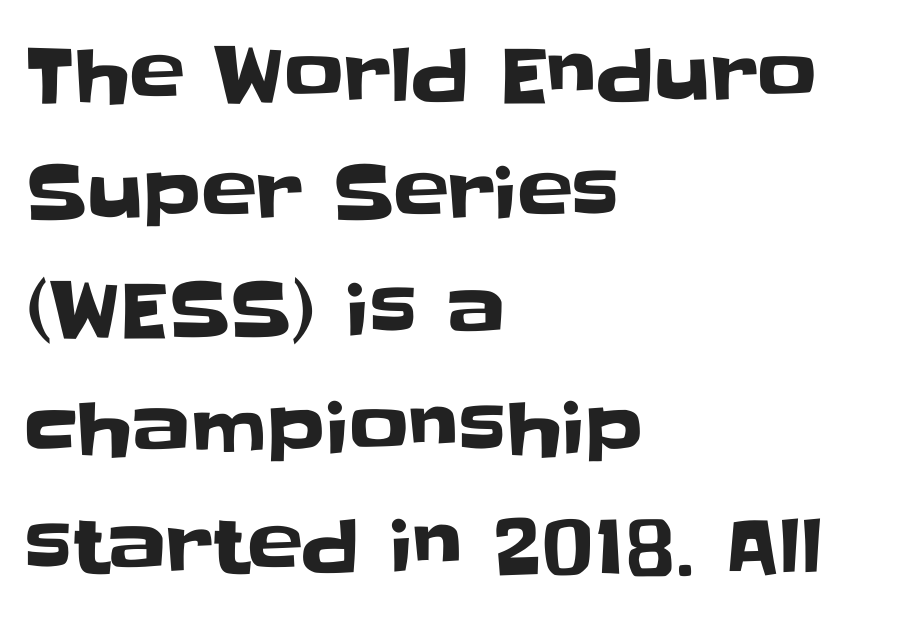
{"serif": "no", "italic": "no", "width": "normal", "stroke_contrast": "low", "x_height": "large", "monospaced": "no", "underline": "no", "align": "left", "line_spacing": "normal", "line_spacing_ratio": 1.59, "letter_spacing": "normal", "letter_spacing_em": 0.0, "glyph_px": 74}
